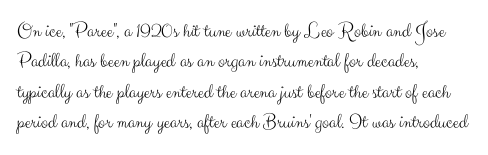
Q: Is the text bold? A: No.
Q: Is the text italic (slanted)? A: Yes.
Q: Is the text underlined? A: No.
Q: How is the paragraph aligned? A: Left-aligned.
Q: Is the spacing between letters normal or unusually wide? A: Normal.
Q: Is the spacing between lines tight, normal or loose? A: Normal.
